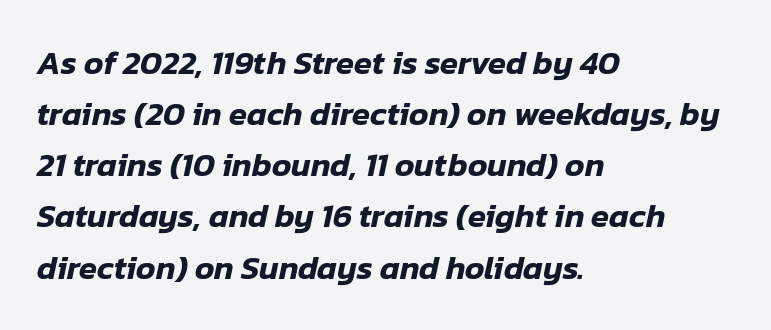
Q: Is the text italic (slanted)? A: Yes, it leans right by about 12 degrees.
Q: Is the text underlined? A: No.
Q: How is the paragraph aligned? A: Left-aligned.
Q: Is the spacing between letters normal or unusually wide? A: Normal.
Q: Is the spacing between lines tight, normal or loose? A: Normal.
Q: Width (condensed, normal, or wide)? A: Normal.
Q: Stroke contrast? A: Low.
Q: x-height? A: Medium.
Q: Monospaced? A: No.
